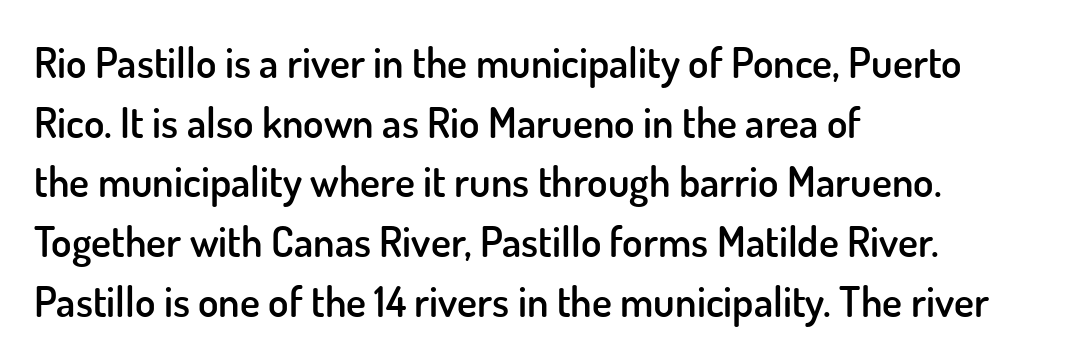
Q: Is the text bold? A: Semi-bold.
Q: Is the text italic (slanted)? A: No, it is upright.
Q: Is the typeface a serif or a sans-serif typeface? A: Sans-serif.
Q: Is the text underlined? A: No.
Q: How is the paragraph aligned? A: Left-aligned.
Q: Is the spacing between letters normal or unusually wide? A: Normal.
Q: Is the spacing between lines tight, normal or loose? A: Normal.
Q: Width (condensed, normal, or wide)? A: Normal.
Q: Stroke contrast? A: Low.
Q: x-height? A: Small.
Q: Monospaced? A: No.
